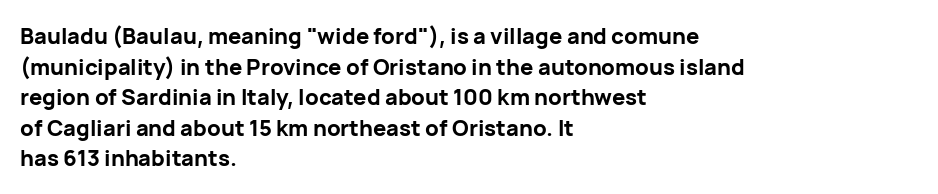
{"italic": "no", "bold": "yes", "underline": "no", "align": "left", "line_spacing": "normal", "line_spacing_ratio": 1.39, "letter_spacing": "normal", "letter_spacing_em": 0.0, "glyph_px": 22}
